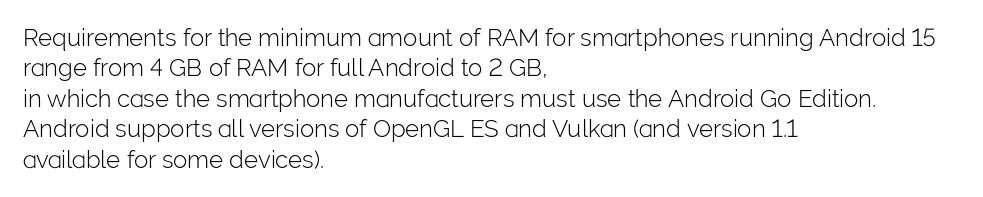
The type sits square on the baseline with zero lean. Only glyphs here, with clear space below each row. This sample is left-justified, so line endings fall wherever the words run out. Nothing unusual about the tracking: characters are spaced as the font intends. No extra ink here — the face is not bold.
